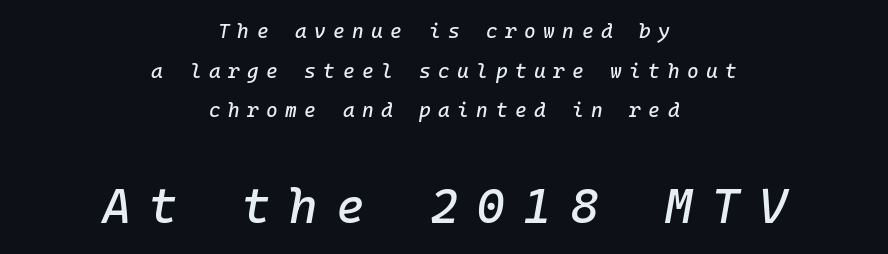
Q: Is the text italic (slanted)? A: Yes, it leans right by about 10 degrees.
Q: Is the text underlined? A: No.
Q: How is the paragraph aligned? A: Centered.
Q: Is the spacing between letters normal or unusually wide? A: Unusually wide.
Q: Is the spacing between lines tight, normal or loose? A: Loose.
Q: Which block of text is set in a larger size, the first (top) or the second (bottom)? A: The second (bottom) one.
Q: Width (condensed, normal, or wide)? A: Normal.
Q: Stroke contrast? A: Low.
Q: x-height? A: Medium.
